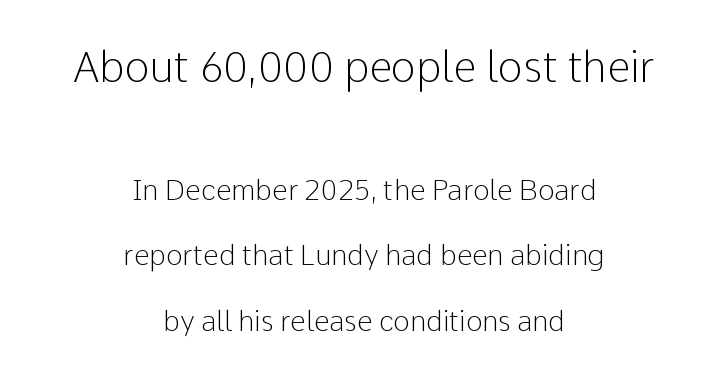
Q: Is the text bold? A: No.
Q: Is the text italic (slanted)? A: No, it is upright.
Q: Is the typeface a serif or a sans-serif typeface? A: Sans-serif.
Q: Is the text underlined? A: No.
Q: How is the paragraph aligned? A: Centered.
Q: Is the spacing between letters normal or unusually wide? A: Normal.
Q: Is the spacing between lines tight, normal or loose? A: Loose.
Q: Which block of text is set in a larger size, the first (top) or the second (bottom)? A: The first (top) one.
Q: Width (condensed, normal, or wide)? A: Normal.
Q: Stroke contrast? A: Low.
Q: x-height? A: Medium.
Q: Monospaced? A: No.
